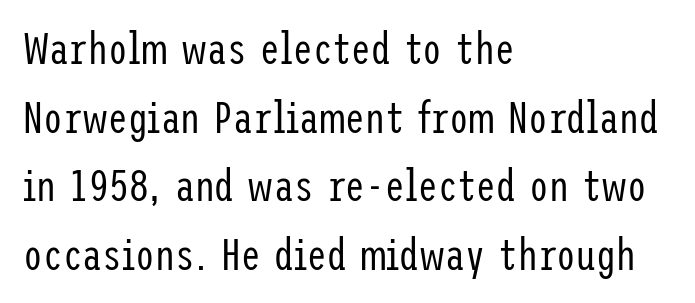
Q: Is the text bold? A: No.
Q: Is the text italic (slanted)? A: No, it is upright.
Q: Is the typeface a serif or a sans-serif typeface? A: Sans-serif.
Q: Is the text underlined? A: No.
Q: How is the paragraph aligned? A: Left-aligned.
Q: Is the spacing between letters normal or unusually wide? A: Normal.
Q: Is the spacing between lines tight, normal or loose? A: Normal.
Q: Width (condensed, normal, or wide)? A: Condensed.
Q: Stroke contrast? A: Low.
Q: x-height? A: Medium.
